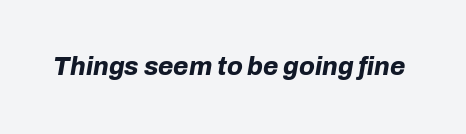
{"italic": "yes", "lean": "right", "slant_degrees": 10, "bold": "yes", "underline": "no", "letter_spacing": "normal", "letter_spacing_em": 0.0, "glyph_px": 25}
